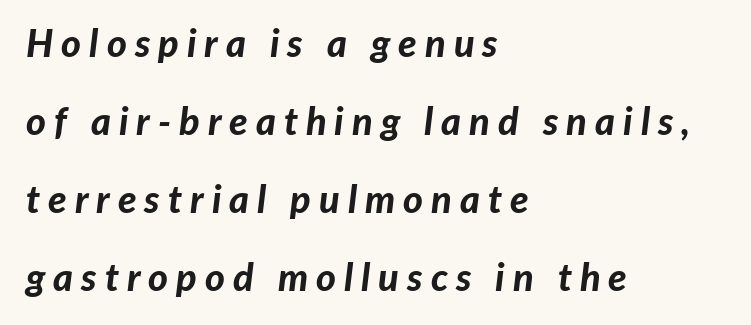
{"italic": "yes", "lean": "right", "slant_degrees": 7, "bold": "yes", "weight": "bold", "width": "normal", "stroke_contrast": "low", "x_height": "medium", "monospaced": "no", "underline": "no", "align": "left", "line_spacing": "loose", "line_spacing_ratio": 2.05, "letter_spacing": "wide", "letter_spacing_em": 0.21, "glyph_px": 38}
